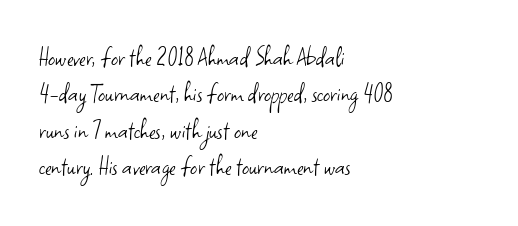
Q: Is the text bold? A: No.
Q: Is the text italic (slanted)? A: Yes.
Q: Is the typeface a serif or a sans-serif typeface? A: Sans-serif.
Q: Is the text underlined? A: No.
Q: How is the paragraph aligned? A: Left-aligned.
Q: Is the spacing between letters normal or unusually wide? A: Normal.
Q: Is the spacing between lines tight, normal or loose? A: Normal.
Q: Width (condensed, normal, or wide)? A: Normal.
Q: Stroke contrast? A: Low.
Q: x-height? A: Small.
Q: Monospaced? A: No.
